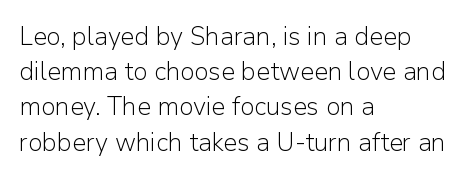
Weight: not bold — regular or lighter. Summary of vertical rhythm: regular, with standard interline spacing. Italic? Not at all — the glyphs are vertical. Words appear dense and cohesive because spacing is normal. Glance below the letters and you will spot only blank space.
